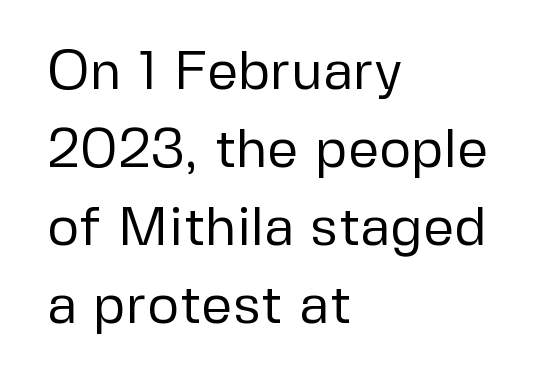
Q: Is the text bold? A: No.
Q: Is the text italic (slanted)? A: No, it is upright.
Q: Is the typeface a serif or a sans-serif typeface? A: Sans-serif.
Q: Is the text underlined? A: No.
Q: How is the paragraph aligned? A: Left-aligned.
Q: Is the spacing between letters normal or unusually wide? A: Normal.
Q: Is the spacing between lines tight, normal or loose? A: Normal.
Q: Width (condensed, normal, or wide)? A: Normal.
Q: Stroke contrast? A: Low.
Q: x-height? A: Medium.
Q: Monospaced? A: No.
